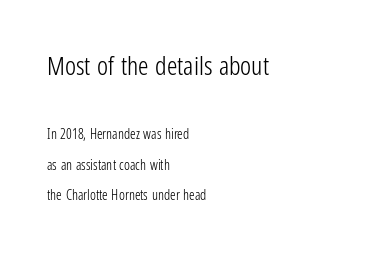
Q: Is the text bold? A: No.
Q: Is the text italic (slanted)? A: No, it is upright.
Q: Is the text underlined? A: No.
Q: How is the paragraph aligned? A: Left-aligned.
Q: Is the spacing between letters normal or unusually wide? A: Normal.
Q: Is the spacing between lines tight, normal or loose? A: Loose.
Q: Which block of text is set in a larger size, the first (top) or the second (bottom)? A: The first (top) one.
